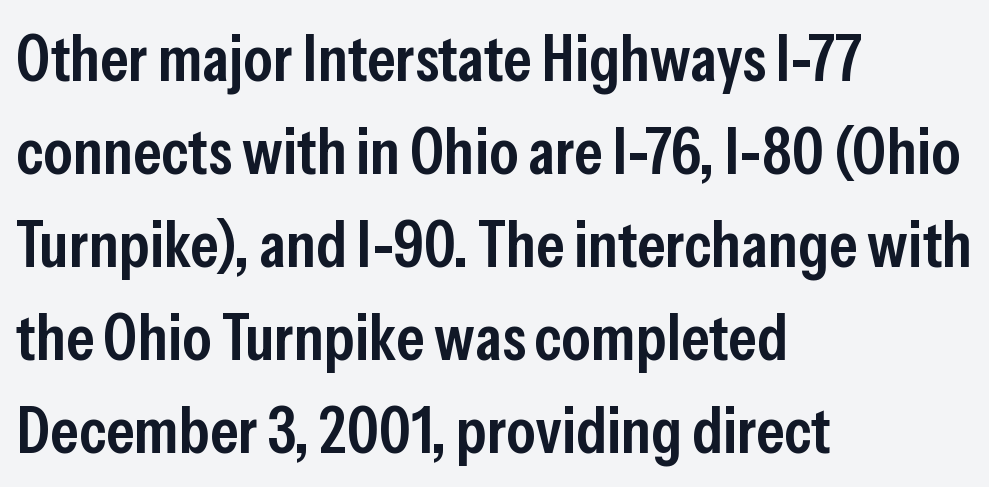
Q: Is the text bold? A: Semi-bold.
Q: Is the text italic (slanted)? A: No, it is upright.
Q: Is the typeface a serif or a sans-serif typeface? A: Sans-serif.
Q: Is the text underlined? A: No.
Q: How is the paragraph aligned? A: Left-aligned.
Q: Is the spacing between letters normal or unusually wide? A: Normal.
Q: Is the spacing between lines tight, normal or loose? A: Normal.
Q: Width (condensed, normal, or wide)? A: Condensed.
Q: Stroke contrast? A: Low.
Q: x-height? A: Medium.
Q: Monospaced? A: No.
